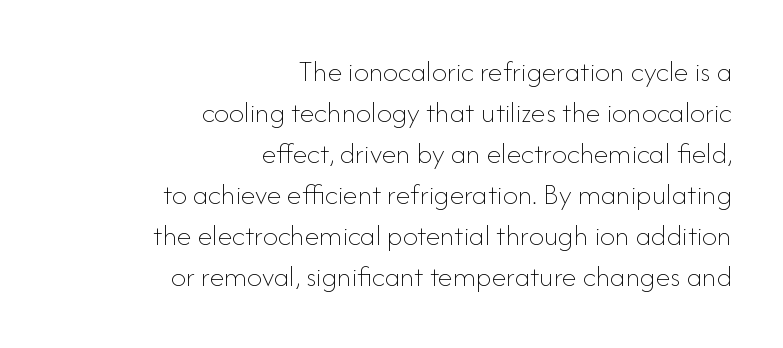
The image shows 30 px thin type, upright; set right-aligned, normal line spacing (1.37x), normal letter spacing, not underlined; low stroke contrast and a small x-height.
